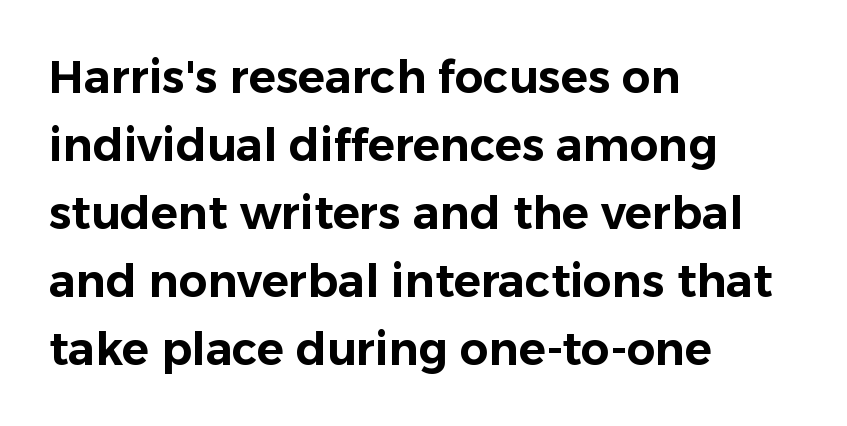
{"serif": "no", "italic": "no", "width": "normal", "stroke_contrast": "low", "x_height": "medium", "monospaced": "no", "underline": "no", "align": "left", "line_spacing": "normal", "line_spacing_ratio": 1.51, "letter_spacing": "normal", "letter_spacing_em": 0.0, "glyph_px": 45}
